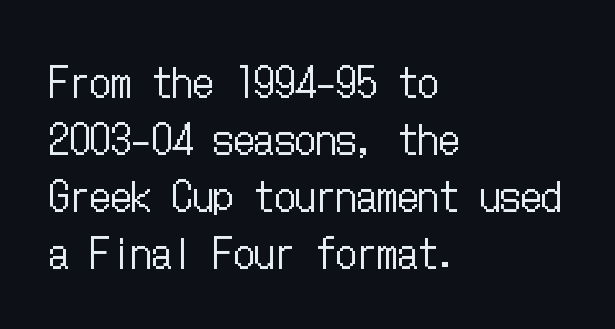
There is no visible air inserted between adjacent glyphs. One glance says typical: line gaps are just what's usual. In CSS terms this would be text-align: left. Ordinary non-slanted type is in use. Only glyphs here, with clear space below each row.
